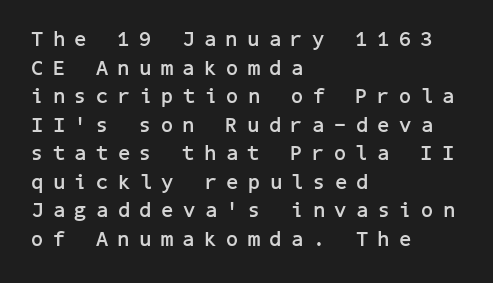
Q: Is the text bold? A: Yes.
Q: Is the text italic (slanted)? A: No, it is upright.
Q: Is the text underlined? A: No.
Q: How is the paragraph aligned? A: Left-aligned.
Q: Is the spacing between letters normal or unusually wide? A: Unusually wide.
Q: Is the spacing between lines tight, normal or loose? A: Normal.
